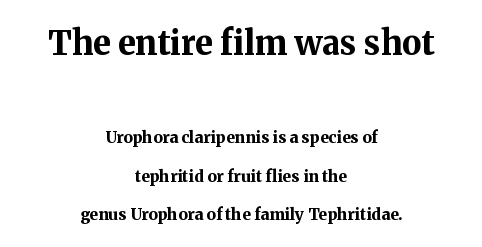
The image shows 33 px bold serif type, upright; set centered, loose line spacing (2.39x), normal letter spacing, not underlined; the first (top) block is 2.06x larger; medium stroke contrast and a medium x-height.
